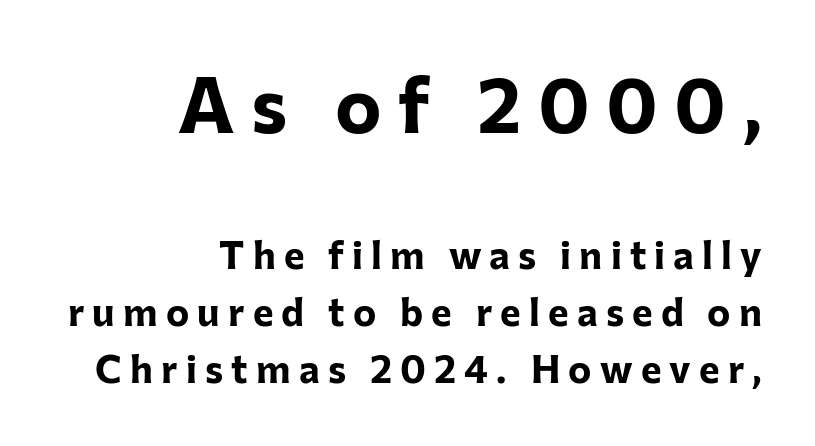
Q: Is the text bold? A: Yes.
Q: Is the text italic (slanted)? A: No, it is upright.
Q: Is the typeface a serif or a sans-serif typeface? A: Sans-serif.
Q: Is the text underlined? A: No.
Q: How is the paragraph aligned? A: Right-aligned.
Q: Is the spacing between letters normal or unusually wide? A: Unusually wide.
Q: Is the spacing between lines tight, normal or loose? A: Normal.
Q: Which block of text is set in a larger size, the first (top) or the second (bottom)? A: The first (top) one.
Q: Width (condensed, normal, or wide)? A: Normal.
Q: Stroke contrast? A: Low.
Q: x-height? A: Medium.
Q: Monospaced? A: No.
